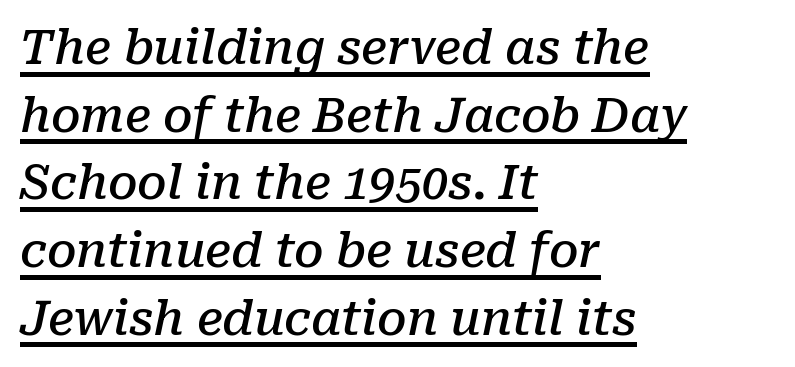
All the whitespace from short lines collects on the right. Does extra space separate the letters? No, they use regular spacing. Is the type slanted? Yes — the strokes lean at a clear angle. Compared with typical paragraphs, the rows here are spaced about the same.
